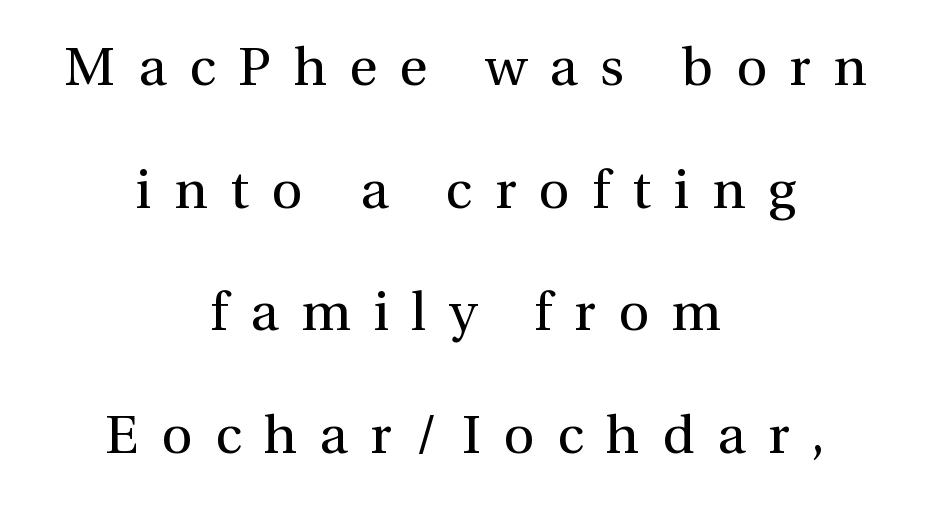
{"serif": "yes", "italic": "no", "bold": "no", "weight": "regular", "width": "normal", "stroke_contrast": "medium", "x_height": "medium", "monospaced": "no", "underline": "no", "align": "center", "line_spacing": "loose", "line_spacing_ratio": 2.27, "letter_spacing": "wide", "letter_spacing_em": 0.42, "glyph_px": 54}
